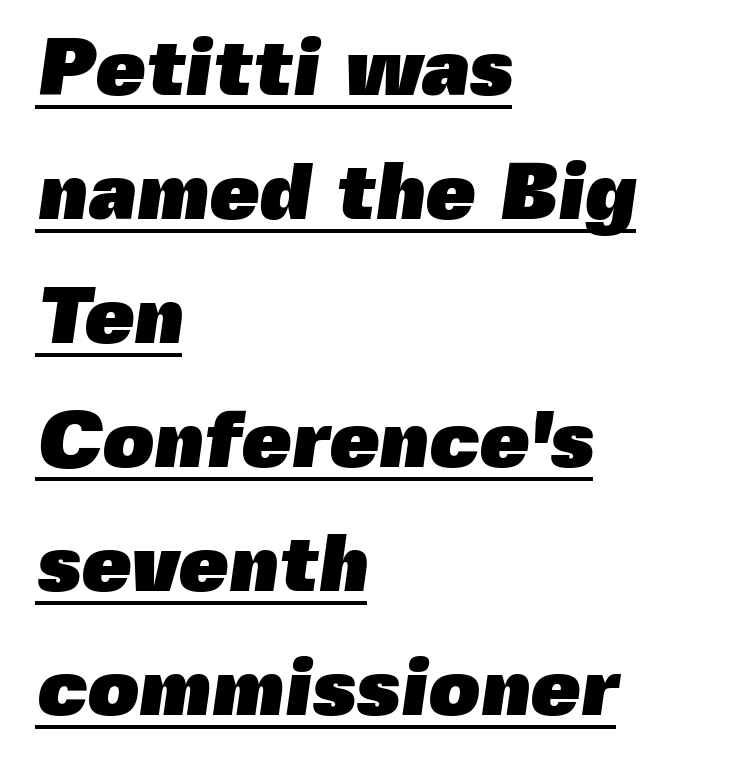
{"serif": "no", "bold": "yes", "weight": "heavy", "width": "normal", "x_height": "medium", "monospaced": "no", "underline": "yes", "align": "left", "line_spacing": "normal", "line_spacing_ratio": 1.55, "letter_spacing": "normal", "letter_spacing_em": 0.0, "glyph_px": 80}
